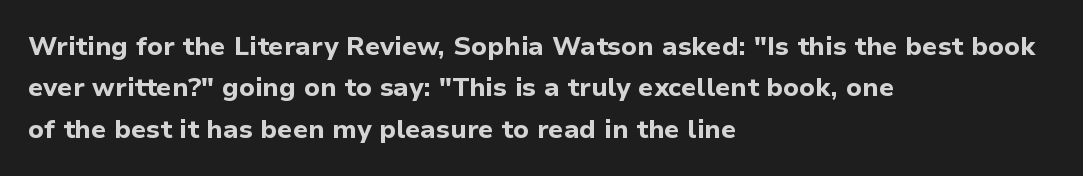
The image shows 26 px bold type, upright; set left-aligned, normal line spacing (1.59x), normal letter spacing, not underlined.
